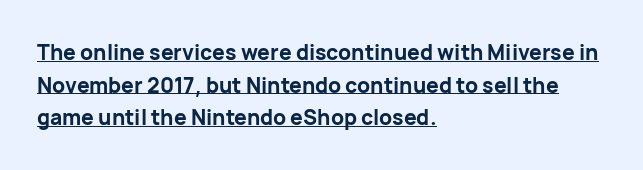
{"italic": "no", "bold": "yes", "underline": "yes", "align": "left", "line_spacing": "normal", "line_spacing_ratio": 1.55, "letter_spacing": "normal", "letter_spacing_em": 0.0, "glyph_px": 21}
